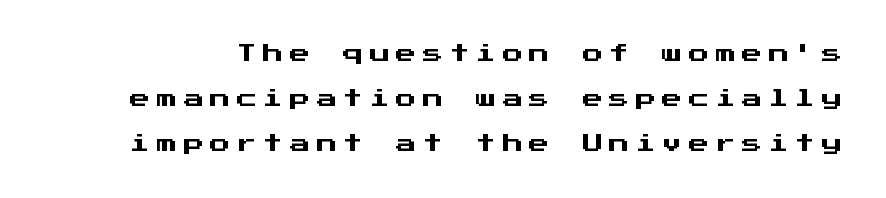
The image shows 20 px text type, upright; set loose line spacing (2.25x), unusually wide letter spacing (+0.33 em), not underlined.
